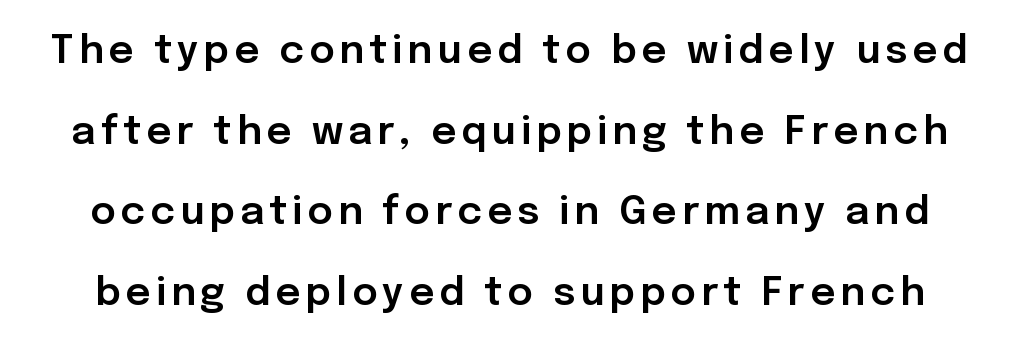
{"serif": "no", "italic": "no", "width": "normal", "stroke_contrast": "low", "x_height": "medium", "monospaced": "no", "underline": "no", "line_spacing": "loose", "line_spacing_ratio": 2.07, "glyph_px": 39}
